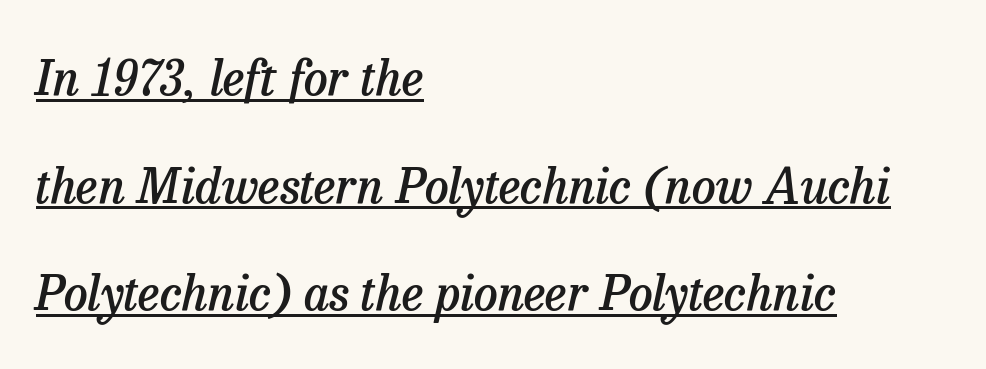
Q: Is the text bold? A: Semi-bold.
Q: Is the text italic (slanted)? A: Yes, it leans right by about 13 degrees.
Q: Is the typeface a serif or a sans-serif typeface? A: Serif.
Q: Is the text underlined? A: Yes.
Q: How is the paragraph aligned? A: Left-aligned.
Q: Is the spacing between letters normal or unusually wide? A: Normal.
Q: Is the spacing between lines tight, normal or loose? A: Loose.
Q: Width (condensed, normal, or wide)? A: Normal.
Q: Stroke contrast? A: Low.
Q: x-height? A: Medium.
Q: Monospaced? A: No.
